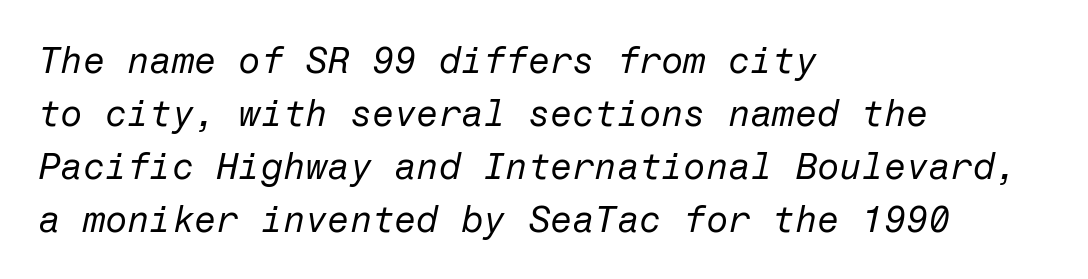
{"italic": "yes", "lean": "right", "slant_degrees": 12, "bold": "no", "weight": "regular", "width": "normal", "stroke_contrast": "low", "x_height": "medium", "underline": "no", "align": "left", "line_spacing": "normal", "line_spacing_ratio": 1.47, "letter_spacing": "normal", "letter_spacing_em": 0.0, "glyph_px": 36}
